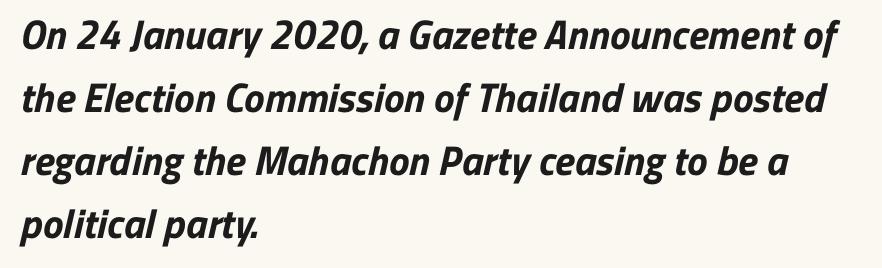
The image shows 41 px bold sans-serif type; set left-aligned, normal line spacing (1.54x), normal letter spacing, not underlined; low stroke contrast and a medium x-height.
